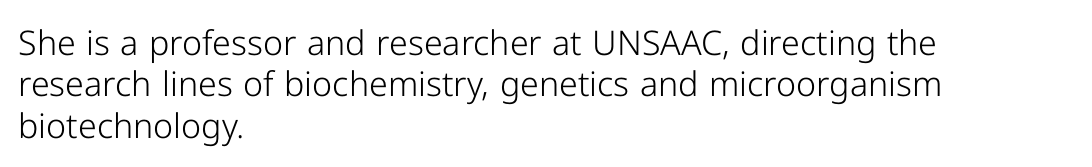
Notice how the passage keeps a crisp vertical edge on the left only. Inter-character spacing is left at the font's built-in metrics. Think of a printed novel: that variable character pitch is what you see here. Letters have the restrained weight of plain body copy at most. The rendering shows plain stroke endings on the letterforms — a sans-serif design. A typesetter would mark this as roman, not italic.
